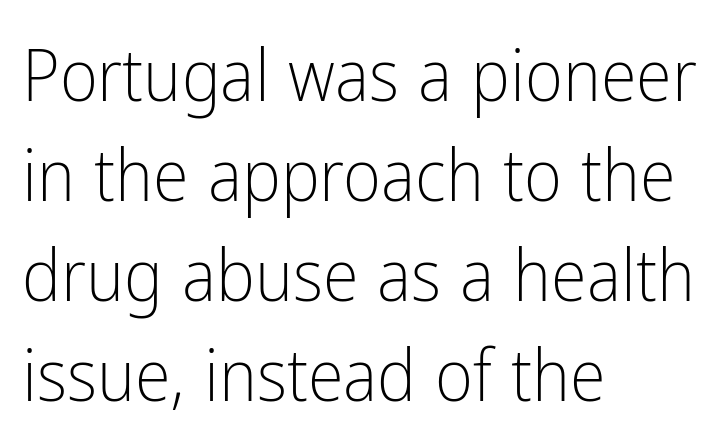
{"serif": "no", "italic": "no", "bold": "no", "weight": "light", "width": "condensed", "stroke_contrast": "low", "x_height": "medium", "monospaced": "no", "underline": "no", "align": "left", "line_spacing": "normal", "line_spacing_ratio": 1.37, "letter_spacing": "normal", "letter_spacing_em": 0.0, "glyph_px": 73}
